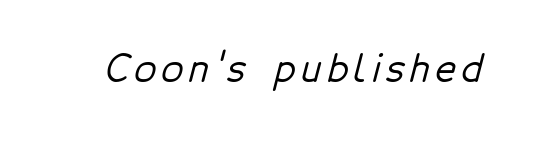
Q: Is the typeface a serif or a sans-serif typeface? A: Sans-serif.
Q: Is the text underlined? A: No.
Q: Width (condensed, normal, or wide)? A: Normal.
Q: Stroke contrast? A: Low.
Q: x-height? A: Medium.
Q: Monospaced? A: No.
